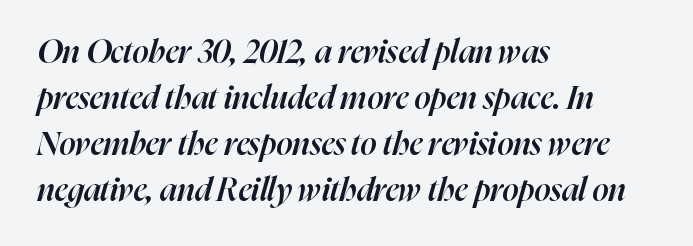
Q: Is the text bold? A: Semi-bold.
Q: Is the text italic (slanted)? A: Yes, it leans right by about 16 degrees.
Q: Is the text underlined? A: No.
Q: How is the paragraph aligned? A: Left-aligned.
Q: Is the spacing between letters normal or unusually wide? A: Normal.
Q: Is the spacing between lines tight, normal or loose? A: Normal.
Q: Width (condensed, normal, or wide)? A: Normal.
Q: Stroke contrast? A: High.
Q: x-height? A: Medium.
Q: Monospaced? A: No.
